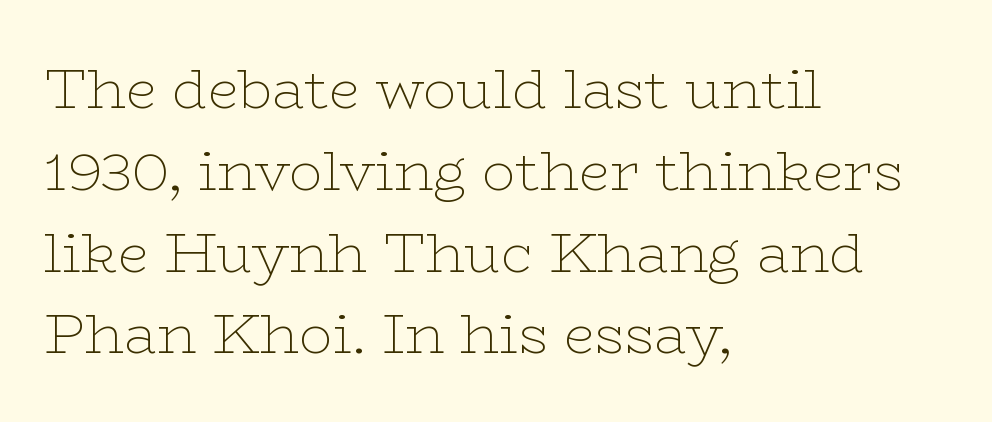
Q: Is the text bold? A: No.
Q: Is the text italic (slanted)? A: No, it is upright.
Q: Is the typeface a serif or a sans-serif typeface? A: Serif.
Q: Is the text underlined? A: No.
Q: How is the paragraph aligned? A: Left-aligned.
Q: Is the spacing between letters normal or unusually wide? A: Normal.
Q: Is the spacing between lines tight, normal or loose? A: Normal.
Q: Width (condensed, normal, or wide)? A: Wide.
Q: Stroke contrast? A: Low.
Q: x-height? A: Medium.
Q: Monospaced? A: No.
